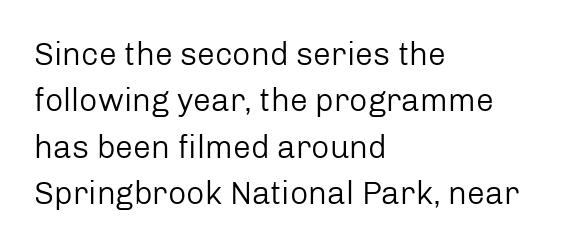
A student would call this left alignment; a typographer would say flush left, rag right. Lines of text with bare space underneath. The strokes are not fattened; the text isn't bold. Does extra space separate the letters? No, they use regular spacing. Does the lettering tilt? It doesn't — this is upright. The vertical gap from one line to the next is medium.
